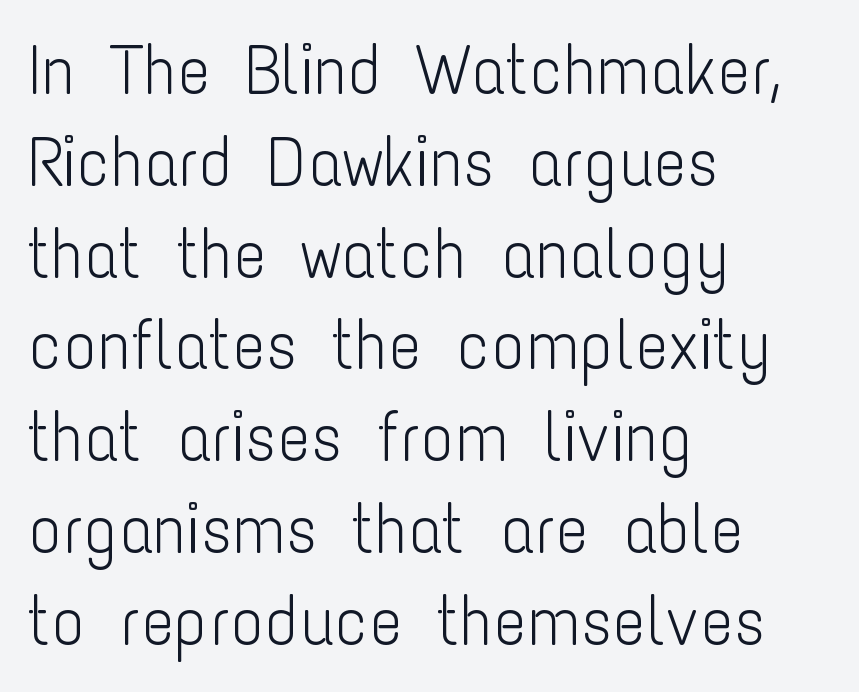
Q: Is the text bold? A: No.
Q: Is the text italic (slanted)? A: No, it is upright.
Q: Is the typeface a serif or a sans-serif typeface? A: Sans-serif.
Q: Is the text underlined? A: No.
Q: How is the paragraph aligned? A: Left-aligned.
Q: Is the spacing between letters normal or unusually wide? A: Normal.
Q: Is the spacing between lines tight, normal or loose? A: Normal.
Q: Width (condensed, normal, or wide)? A: Condensed.
Q: Stroke contrast? A: Low.
Q: x-height? A: Medium.
Q: Monospaced? A: No.
